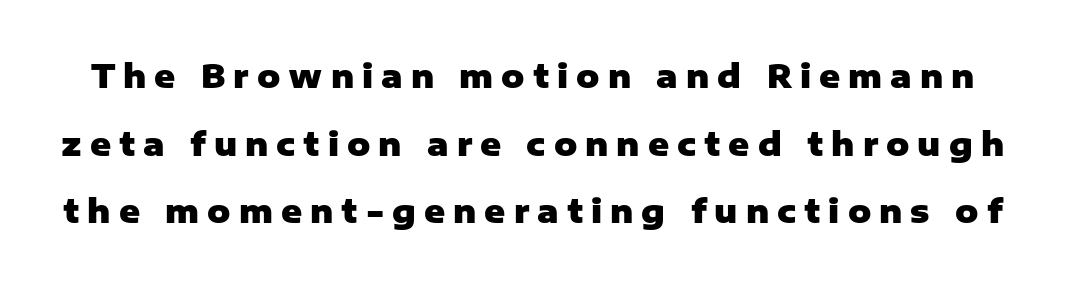
A great deal of white space separates one row of letters from the next. These lines have a slow, spaced-out rhythm from letter to letter. Summary of weight: heavy, a full bold. Beneath every word, the page is bare. Italic: no, the glyphs are upright roman.
